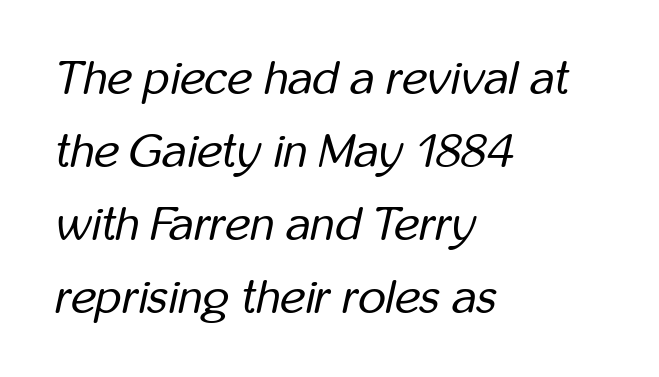
The characters are drawn with everyday or finer stroke widths. This sample is left-justified, so line endings fall wherever the words run out. Vertical spacing — default. The words here are not underlined. The specimen reads as italic at a glance. Varying glyph widths throughout — classic text-font behaviour.
